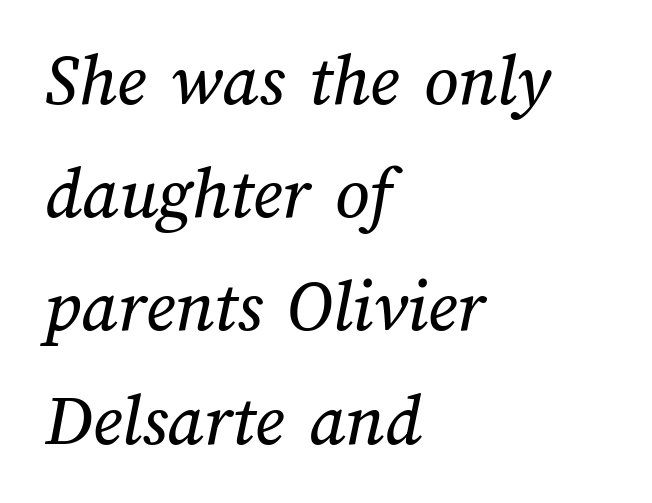
The image shows 75 px text type; set left-aligned, normal line spacing (1.51x), normal letter spacing, not underlined; medium stroke contrast and a medium x-height.
